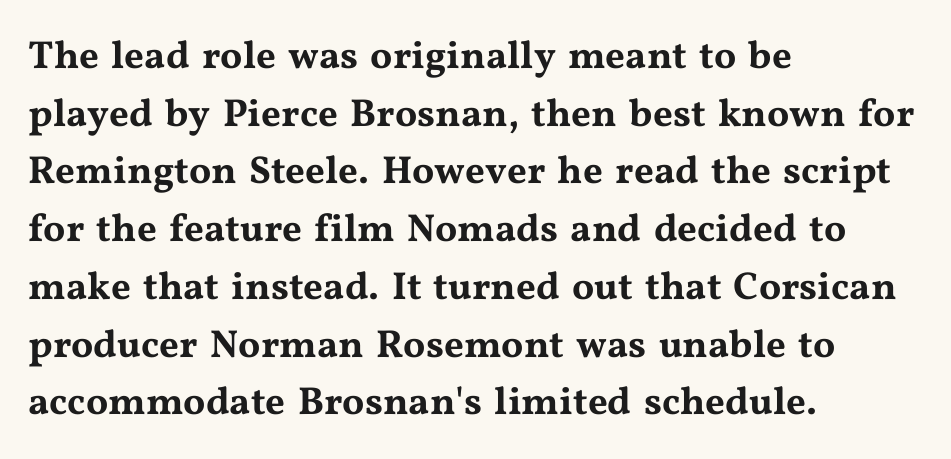
Q: Is the text italic (slanted)? A: No, it is upright.
Q: Is the typeface a serif or a sans-serif typeface? A: Serif.
Q: Is the text underlined? A: No.
Q: How is the paragraph aligned? A: Left-aligned.
Q: Is the spacing between letters normal or unusually wide? A: Normal.
Q: Is the spacing between lines tight, normal or loose? A: Normal.
Q: Width (condensed, normal, or wide)? A: Wide.
Q: Stroke contrast? A: Medium.
Q: x-height? A: Medium.
Q: Monospaced? A: No.
